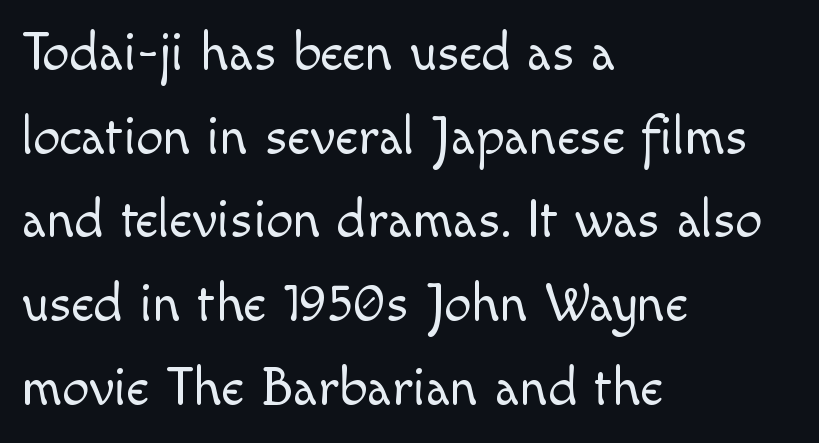
The image shows 54 px light sans-serif type, upright; set left-aligned, normal line spacing (1.55x), normal letter spacing, not underlined; a small x-height.
